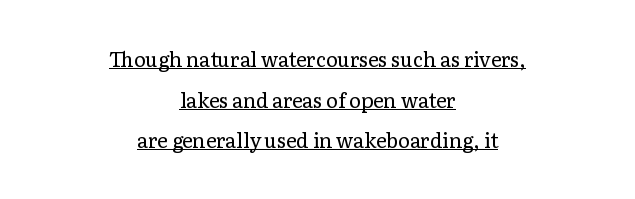
In CSS terms this would be text-align: center. Quick note: interline space is abundant. The typography opts for an upright posture over an oblique one. Students, note that the glyphs here touch the page at normal intervals. The typesetter has applied underlining to the passage shown.
